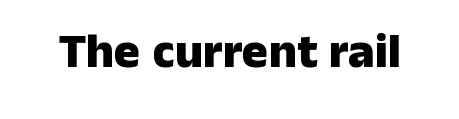
The image shows 49 px heavy sans-serif type, upright; set normal letter spacing, not underlined; low stroke contrast and a medium x-height.
